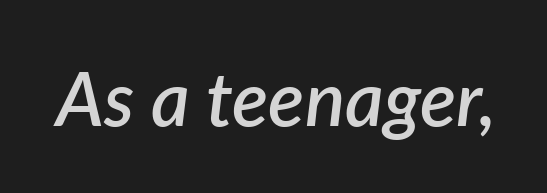
Lines of text with bare space underneath. Compared with an ordinary text face, these strokes are moderately heavier — a semibold. You could not count columns in this text — the font is proportionally spaced. Students, note that the glyphs here touch the page at normal intervals.
